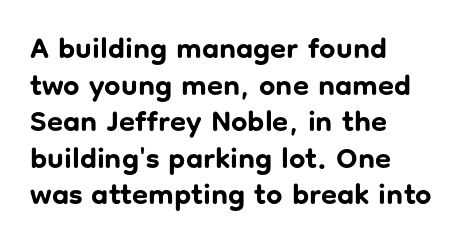
{"serif": "no", "italic": "no", "bold": "yes", "weight": "bold", "width": "normal", "stroke_contrast": "low", "x_height": "medium", "monospaced": "no", "underline": "no", "align": "left", "line_spacing": "normal", "line_spacing_ratio": 1.26, "letter_spacing": "normal", "letter_spacing_em": 0.0, "glyph_px": 29}
